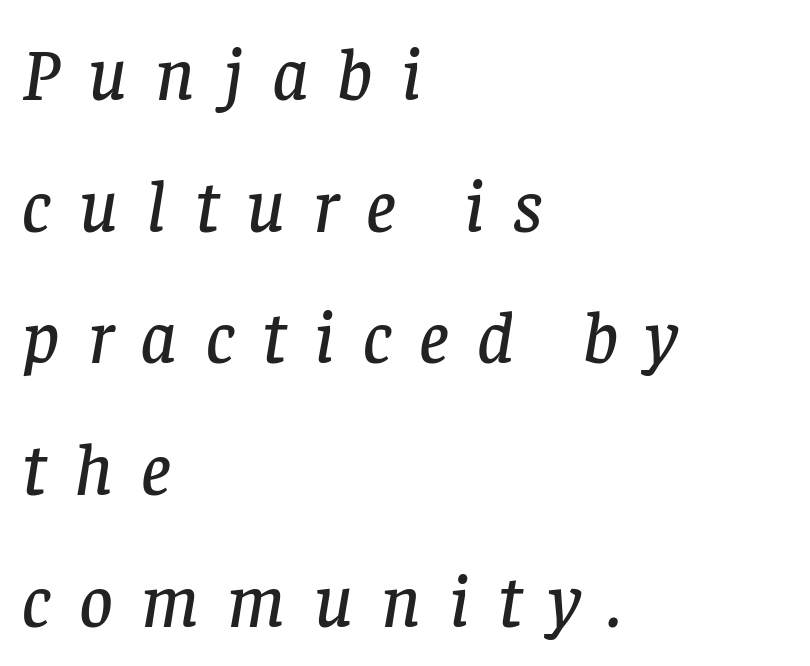
Q: Is the text italic (slanted)? A: Yes, it leans right by about 8 degrees.
Q: Is the typeface a serif or a sans-serif typeface? A: Serif.
Q: Is the text underlined? A: No.
Q: How is the paragraph aligned? A: Left-aligned.
Q: Is the spacing between letters normal or unusually wide? A: Unusually wide.
Q: Width (condensed, normal, or wide)? A: Normal.
Q: Stroke contrast? A: Low.
Q: x-height? A: Large.
Q: Monospaced? A: No.
